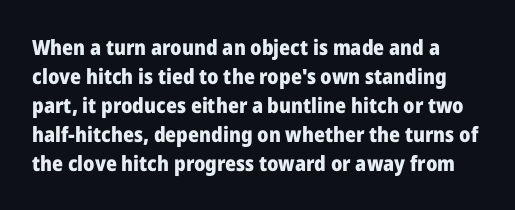
The image shows 21 px bold type, upright; set normal line spacing (1.38x), normal letter spacing, not underlined.
